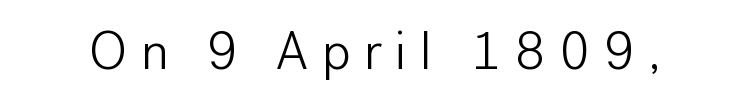
Q: Is the text bold? A: No.
Q: Is the text italic (slanted)? A: No, it is upright.
Q: Is the typeface a serif or a sans-serif typeface? A: Sans-serif.
Q: Is the text underlined? A: No.
Q: Is the spacing between letters normal or unusually wide? A: Unusually wide.
Q: Width (condensed, normal, or wide)? A: Normal.
Q: Stroke contrast? A: Low.
Q: x-height? A: Medium.
Q: Monospaced? A: No.
